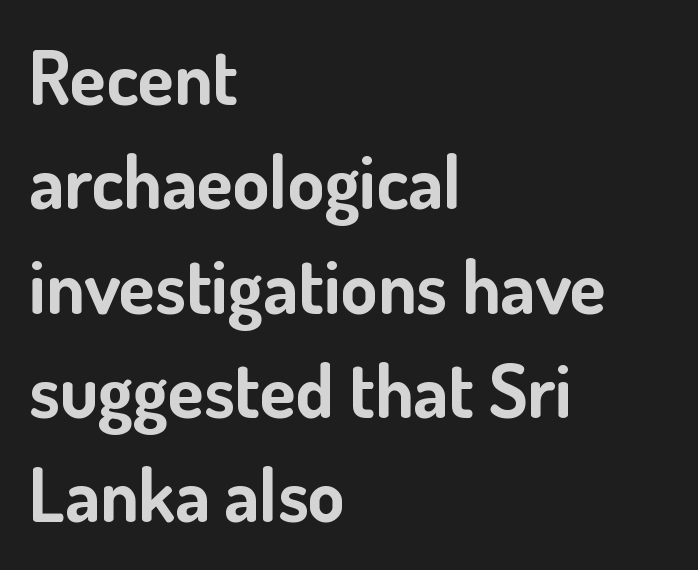
The image shows 74 px bold sans-serif type, upright; set left-aligned, normal line spacing (1.41x), normal letter spacing, not underlined; low stroke contrast and a small x-height.
